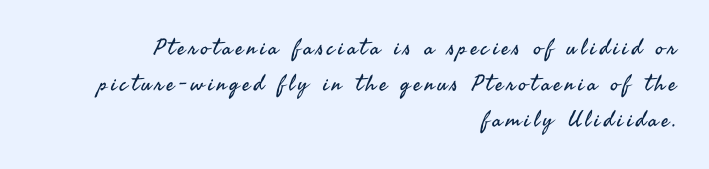
{"bold": "no", "underline": "no", "align": "right", "line_spacing": "normal", "line_spacing_ratio": 1.63, "glyph_px": 22}
